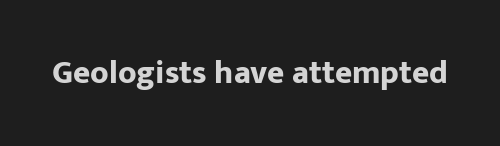
Q: Is the text bold? A: Yes.
Q: Is the text italic (slanted)? A: No, it is upright.
Q: Is the typeface a serif or a sans-serif typeface? A: Sans-serif.
Q: Is the text underlined? A: No.
Q: Is the spacing between letters normal or unusually wide? A: Normal.
Q: Width (condensed, normal, or wide)? A: Normal.
Q: Stroke contrast? A: Low.
Q: x-height? A: Medium.
Q: Monospaced? A: No.
